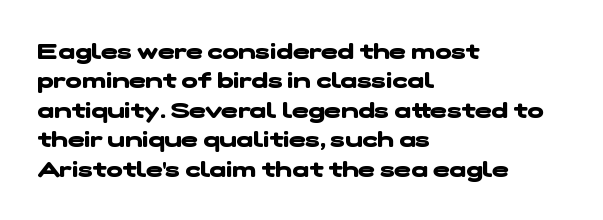
Q: Is the text bold? A: Yes.
Q: Is the text underlined? A: No.
Q: How is the paragraph aligned? A: Left-aligned.
Q: Is the spacing between letters normal or unusually wide? A: Normal.
Q: Is the spacing between lines tight, normal or loose? A: Normal.
